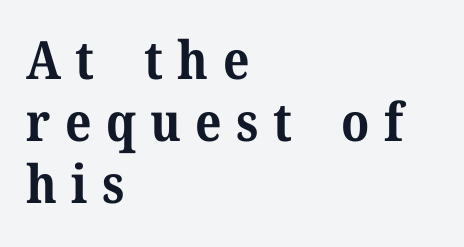
{"serif": "yes", "italic": "no", "bold": "yes", "weight": "bold", "width": "normal", "stroke_contrast": "medium", "x_height": "medium", "monospaced": "no", "underline": "no", "align": "left", "line_spacing_ratio": 1.17, "letter_spacing": "wide", "letter_spacing_em": 0.27, "glyph_px": 53}
